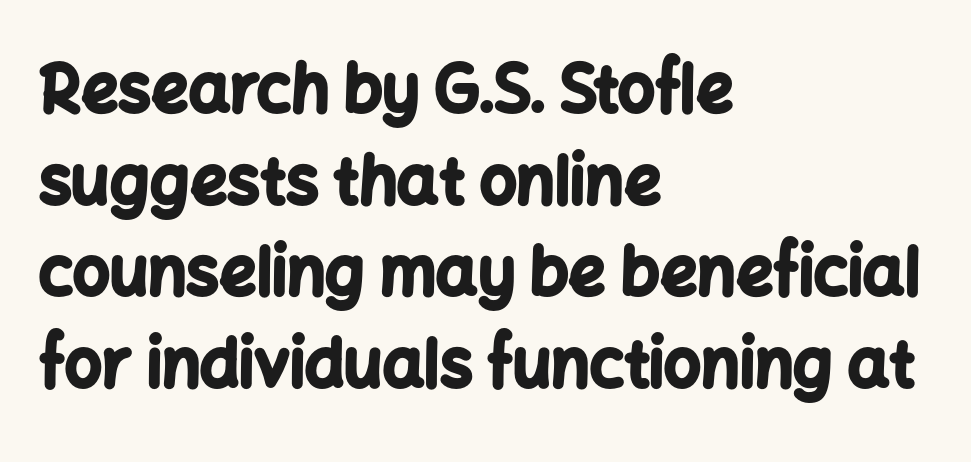
Q: Is the text bold? A: Yes.
Q: Is the text italic (slanted)? A: No, it is upright.
Q: Is the typeface a serif or a sans-serif typeface? A: Sans-serif.
Q: Is the text underlined? A: No.
Q: How is the paragraph aligned? A: Left-aligned.
Q: Is the spacing between letters normal or unusually wide? A: Normal.
Q: Is the spacing between lines tight, normal or loose? A: Normal.
Q: Width (condensed, normal, or wide)? A: Normal.
Q: Stroke contrast? A: Low.
Q: x-height? A: Medium.
Q: Monospaced? A: No.
